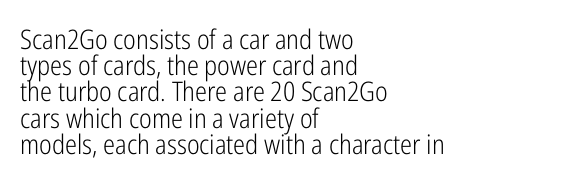
Each line starts at the same left margin while the right side varies. The space directly below the letters is spotless. Is the letter spacing exaggerated? No — it looks like the ordinary default. Does the leading feel generous? Not at all — it's pinched.
